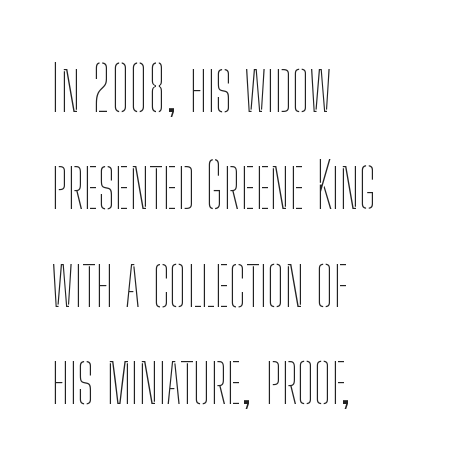
{"italic": "no", "bold": "no", "weight": "thin", "width": "condensed", "stroke_contrast": "low", "x_height": "medium", "monospaced": "no", "underline": "no", "align": "left", "line_spacing": "normal", "line_spacing_ratio": 1.57, "letter_spacing": "normal", "letter_spacing_em": 0.0, "glyph_px": 62}
